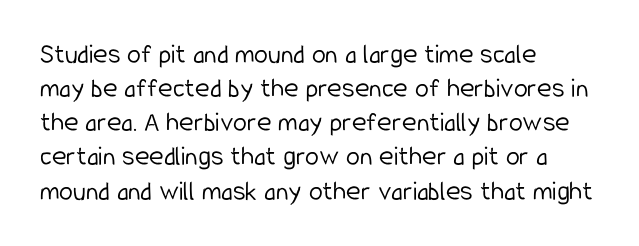
Posture: straight, roman, zero tilt. Descenders hang freely into open space. The face looks like a standard text weight, possibly lighter. A classic flush-left, rag-right setting is used for this passage.
